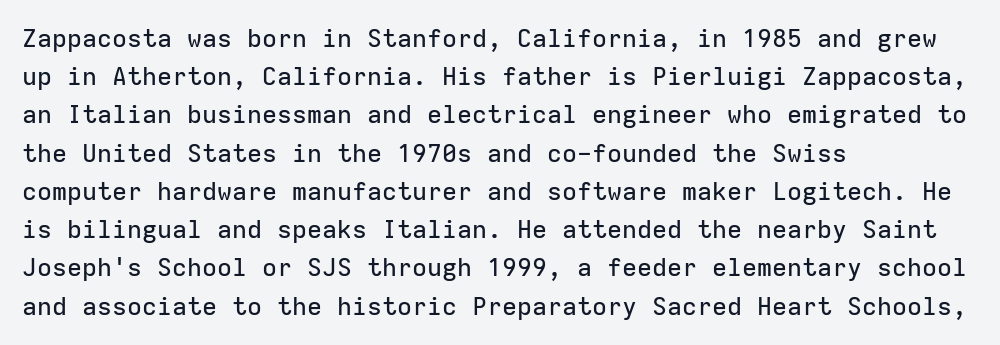
{"italic": "no", "underline": "no", "align": "left", "line_spacing": "normal", "line_spacing_ratio": 1.53, "letter_spacing": "normal", "letter_spacing_em": 0.0, "glyph_px": 25}
